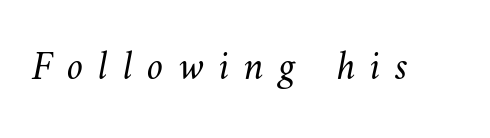
The image shows 41 px light type; set unusually wide letter spacing (+0.36 em), not underlined; medium stroke contrast and a small x-height.
